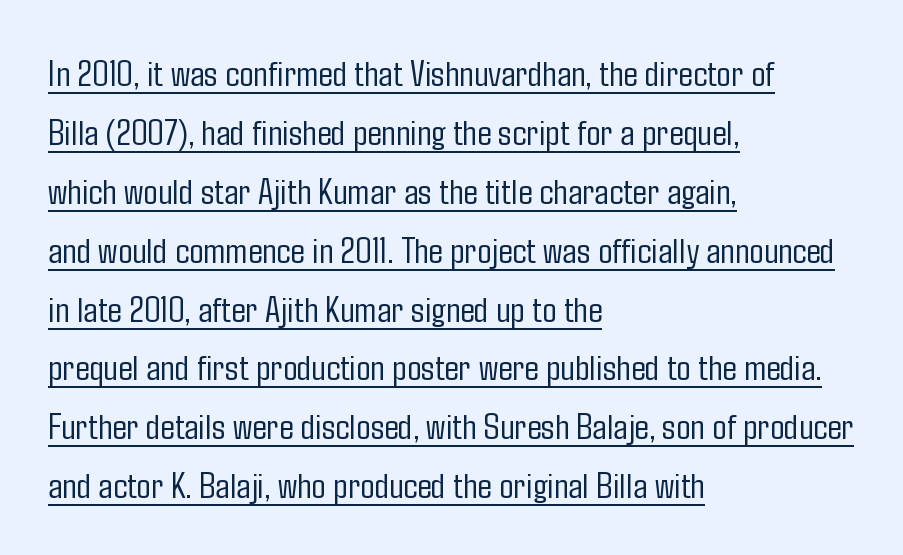
{"serif": "no", "italic": "no", "bold": "no", "weight": "light", "width": "condensed", "stroke_contrast": "low", "x_height": "medium", "monospaced": "no", "underline": "yes", "align": "left", "line_spacing": "normal", "line_spacing_ratio": 1.55, "letter_spacing": "normal", "letter_spacing_em": 0.0, "glyph_px": 38}
